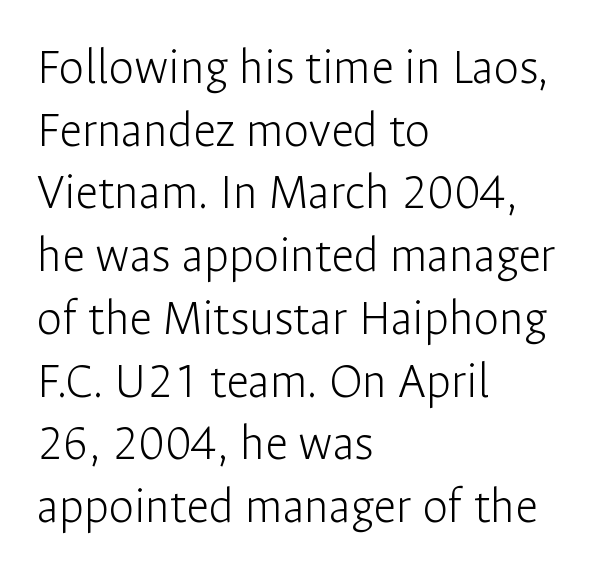
Q: Is the text bold? A: No.
Q: Is the text italic (slanted)? A: No, it is upright.
Q: Is the typeface a serif or a sans-serif typeface? A: Sans-serif.
Q: Is the text underlined? A: No.
Q: How is the paragraph aligned? A: Left-aligned.
Q: Is the spacing between letters normal or unusually wide? A: Normal.
Q: Width (condensed, normal, or wide)? A: Normal.
Q: Stroke contrast? A: Low.
Q: x-height? A: Medium.
Q: Monospaced? A: No.
